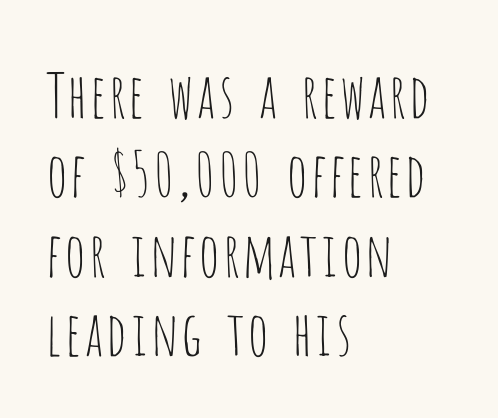
{"serif": "no", "italic": "no", "bold": "no", "weight": "thin", "width": "condensed", "stroke_contrast": "low", "x_height": "large", "monospaced": "no", "underline": "no", "align": "left", "line_spacing": "normal", "line_spacing_ratio": 1.3, "letter_spacing": "normal", "letter_spacing_em": 0.0, "glyph_px": 61}
